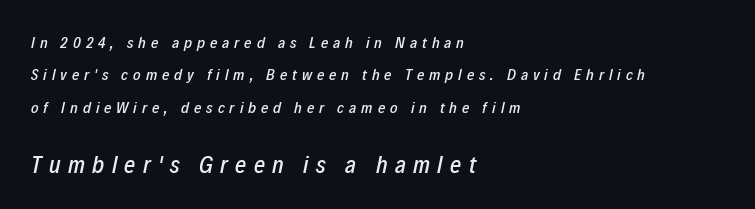
The image shows 24 px text type, italic (leaning right); set left-aligned, loose line spacing (2.03x), unusually wide letter spacing (+0.31 em), not underlined; the second (bottom) block is 1.5x larger.
